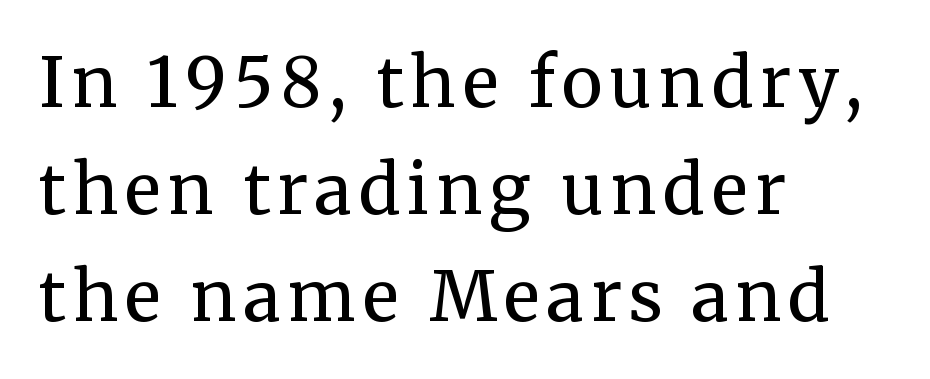
Q: Is the text bold? A: No.
Q: Is the text italic (slanted)? A: No, it is upright.
Q: Is the typeface a serif or a sans-serif typeface? A: Serif.
Q: Is the text underlined? A: No.
Q: How is the paragraph aligned? A: Left-aligned.
Q: Is the spacing between lines tight, normal or loose? A: Normal.
Q: Width (condensed, normal, or wide)? A: Normal.
Q: Stroke contrast? A: Medium.
Q: x-height? A: Medium.
Q: Monospaced? A: No.
